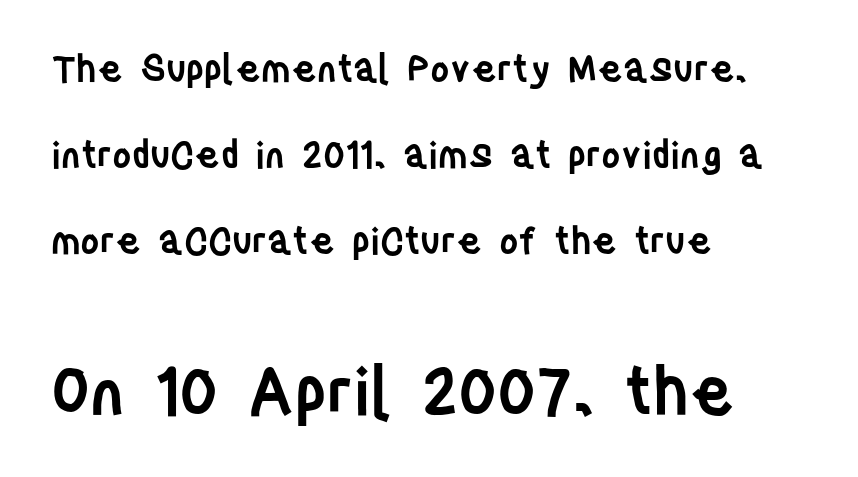
Q: Is the text bold? A: Semi-bold.
Q: Is the text italic (slanted)? A: No, it is upright.
Q: Is the typeface a serif or a sans-serif typeface? A: Sans-serif.
Q: Is the text underlined? A: No.
Q: How is the paragraph aligned? A: Left-aligned.
Q: Is the spacing between letters normal or unusually wide? A: Normal.
Q: Is the spacing between lines tight, normal or loose? A: Loose.
Q: Which block of text is set in a larger size, the first (top) or the second (bottom)? A: The second (bottom) one.
Q: Width (condensed, normal, or wide)? A: Condensed.
Q: Stroke contrast? A: Low.
Q: x-height? A: Large.
Q: Monospaced? A: No.
